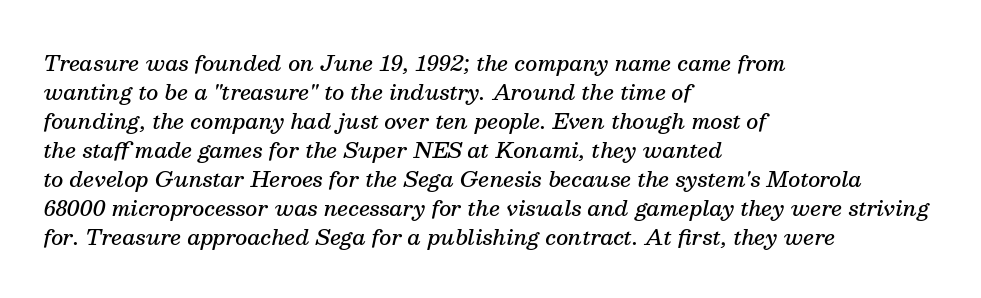
Each new line begins a customary step beneath the previous one. Every character sits at an angle, as italics do. How heavy is the stroke? Medium-heavy — a semibold, shy of bold. Descenders hang freely into open space. Horizontally, the lines are justified to the leading edge only. Words appear dense and cohesive because spacing is normal.
